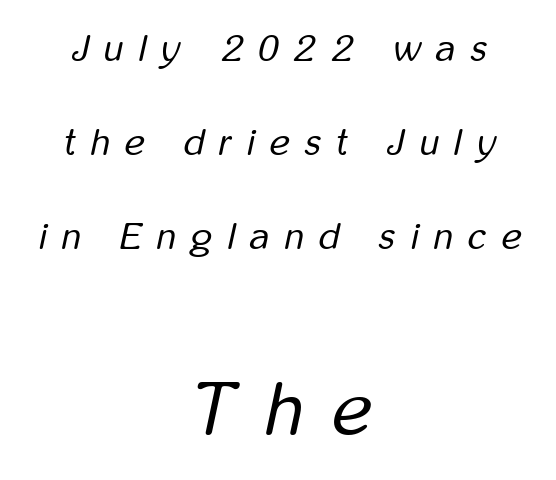
{"italic": "yes", "lean": "right", "slant_degrees": 12, "bold": "no", "weight": "regular", "width": "condensed", "stroke_contrast": "low", "x_height": "medium", "monospaced": "no", "underline": "no", "align": "center", "line_spacing": "loose", "line_spacing_ratio": 2.47, "letter_spacing": "wide", "letter_spacing_em": 0.4, "larger_block": "second", "size_ratio": 1.97, "glyph_px": 75}
